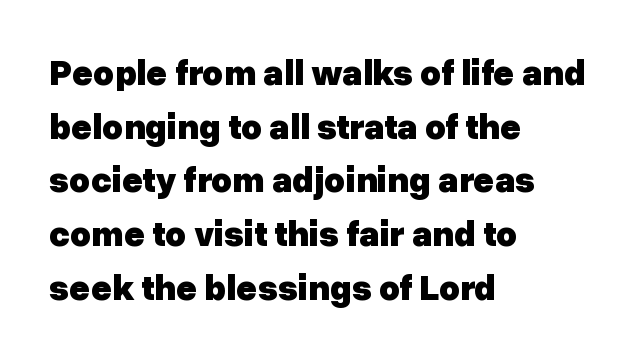
Q: Is the text bold? A: Yes.
Q: Is the text italic (slanted)? A: No, it is upright.
Q: Is the typeface a serif or a sans-serif typeface? A: Sans-serif.
Q: Is the text underlined? A: No.
Q: How is the paragraph aligned? A: Left-aligned.
Q: Is the spacing between letters normal or unusually wide? A: Normal.
Q: Is the spacing between lines tight, normal or loose? A: Normal.
Q: Width (condensed, normal, or wide)? A: Normal.
Q: Stroke contrast? A: Low.
Q: x-height? A: Medium.
Q: Monospaced? A: No.
